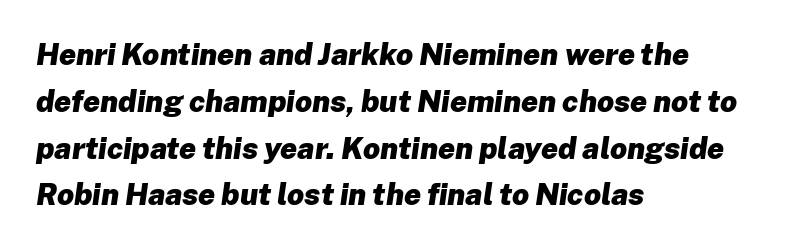
Q: Is the text bold? A: Yes.
Q: Is the text italic (slanted)? A: Yes, it leans right by about 8 degrees.
Q: Is the text underlined? A: No.
Q: How is the paragraph aligned? A: Left-aligned.
Q: Is the spacing between letters normal or unusually wide? A: Normal.
Q: Is the spacing between lines tight, normal or loose? A: Normal.
Q: Width (condensed, normal, or wide)? A: Normal.
Q: Stroke contrast? A: Low.
Q: x-height? A: Medium.
Q: Monospaced? A: No.
